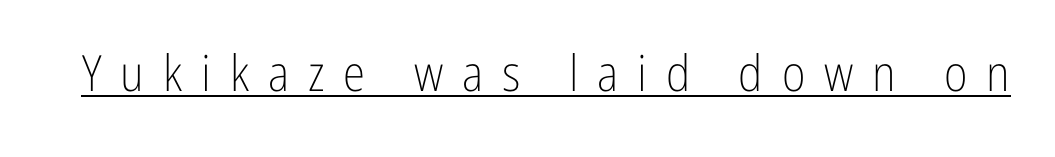
The image shows 50 px light, condensed sans-serif type, upright; set unusually wide letter spacing (+0.38 em), underlined; low stroke contrast and a medium x-height.
